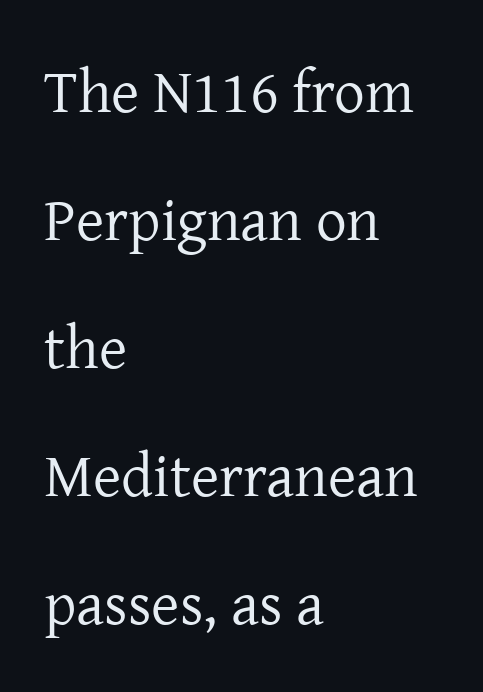
Q: Is the text bold? A: No.
Q: Is the text italic (slanted)? A: No, it is upright.
Q: Is the typeface a serif or a sans-serif typeface? A: Serif.
Q: Is the text underlined? A: No.
Q: How is the paragraph aligned? A: Left-aligned.
Q: Is the spacing between letters normal or unusually wide? A: Normal.
Q: Is the spacing between lines tight, normal or loose? A: Loose.
Q: Width (condensed, normal, or wide)? A: Normal.
Q: Stroke contrast? A: Low.
Q: x-height? A: Medium.
Q: Monospaced? A: No.
